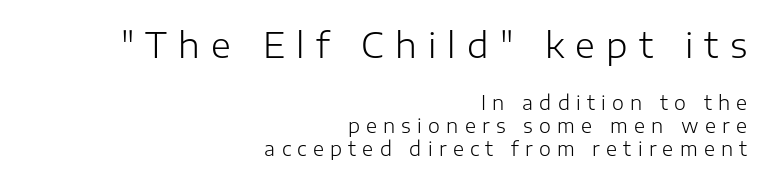
The image shows 34 px light sans-serif type, upright; set right-aligned, line spacing 1.2x, unusually wide letter spacing (+0.33 em), not underlined; the first (top) block is 1.79x larger; low stroke contrast and a medium x-height.
